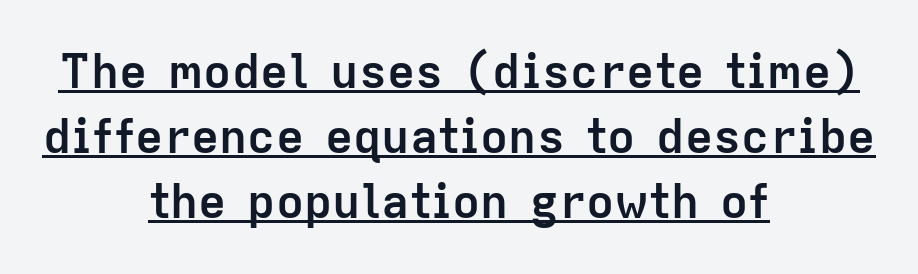
{"serif": "no", "italic": "no", "bold": "yes", "weight": "semibold", "width": "normal", "stroke_contrast": "low", "x_height": "medium", "monospaced": "no", "underline": "yes", "align": "center", "line_spacing": "normal", "line_spacing_ratio": 1.38, "letter_spacing": "normal", "letter_spacing_em": 0.0, "glyph_px": 47}
